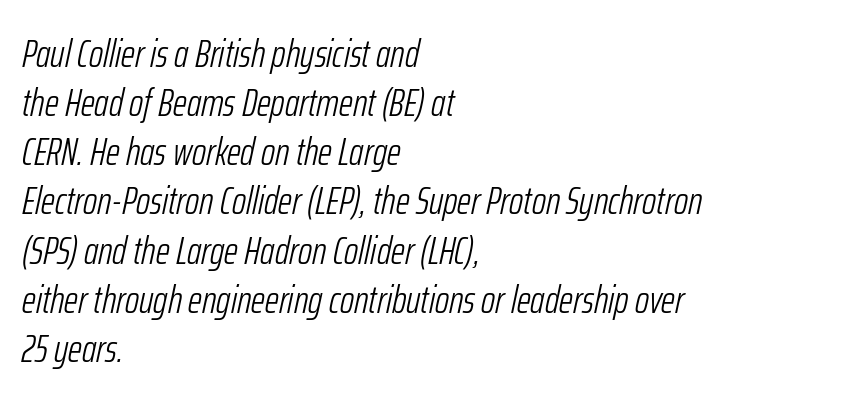
{"italic": "yes", "lean": "right", "slant_degrees": 12, "bold": "no", "weight": "light", "width": "condensed", "stroke_contrast": "low", "x_height": "medium", "monospaced": "no", "underline": "no", "align": "left", "line_spacing": "normal", "line_spacing_ratio": 1.26, "letter_spacing": "normal", "letter_spacing_em": 0.0, "glyph_px": 39}
